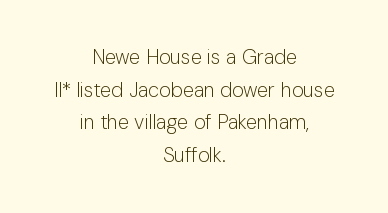
Only glyphs here, with clear space below each row. Characters follow at the spacing the type designer built in. The type sits square on the baseline with zero lean. The designer left line spacing at the default. The weight tops out at a normal text grade.
